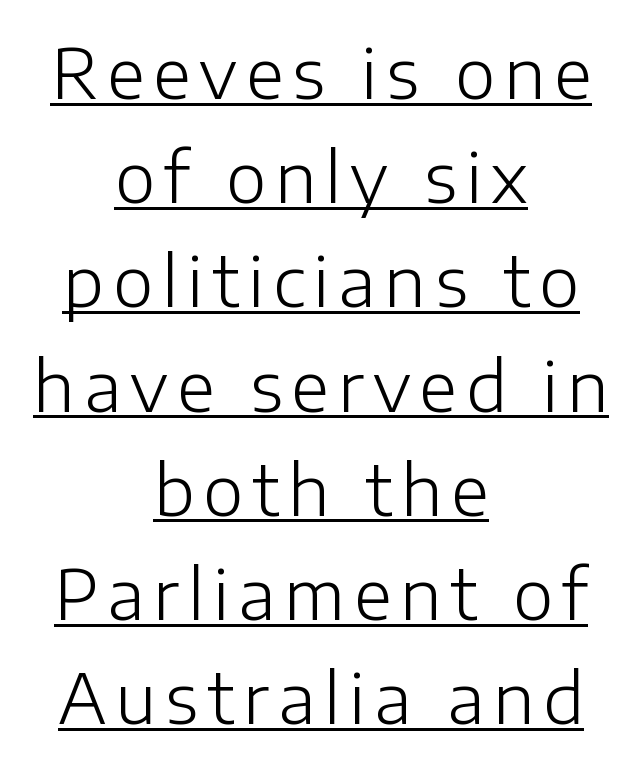
Q: Is the text bold? A: No.
Q: Is the text italic (slanted)? A: No, it is upright.
Q: Is the typeface a serif or a sans-serif typeface? A: Sans-serif.
Q: Is the text underlined? A: Yes.
Q: How is the paragraph aligned? A: Centered.
Q: Is the spacing between lines tight, normal or loose? A: Normal.
Q: Width (condensed, normal, or wide)? A: Normal.
Q: Stroke contrast? A: Low.
Q: x-height? A: Medium.
Q: Monospaced? A: No.
